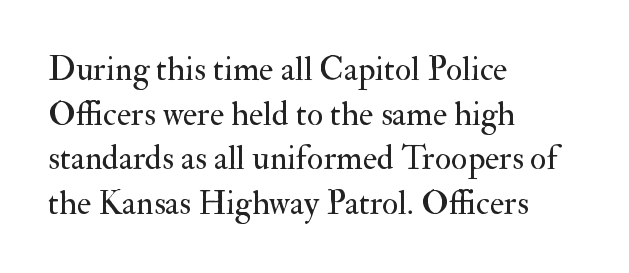
Q: Is the text bold? A: No.
Q: Is the text italic (slanted)? A: No, it is upright.
Q: Is the typeface a serif or a sans-serif typeface? A: Serif.
Q: Is the text underlined? A: No.
Q: How is the paragraph aligned? A: Left-aligned.
Q: Is the spacing between letters normal or unusually wide? A: Normal.
Q: Is the spacing between lines tight, normal or loose? A: Normal.
Q: Width (condensed, normal, or wide)? A: Normal.
Q: Stroke contrast? A: Medium.
Q: x-height? A: Small.
Q: Monospaced? A: No.
